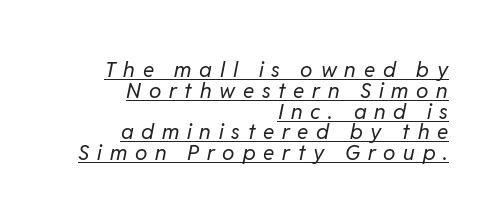
Vertical spacing — tight. The ragged edge is on the left, which tells us the setting is flush right. Would a proofreader flag this as italicized? Yes. The letters look calm and open, with moderate or lighter stems. Quick note: underline on.
